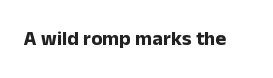
The rendering keeps characters at their native spacing. Underlining? Definitely not there. Nope, not italic — everything's standing straight. Set as a true bold cut, around the 700 mark.
